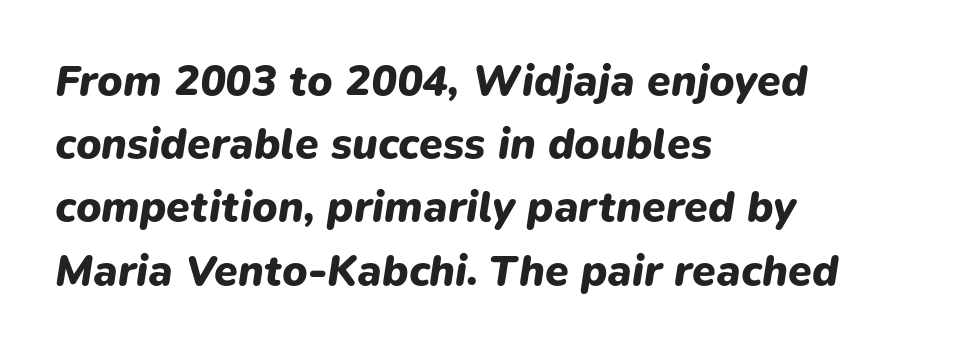
The image shows 43 px heavy type, italic (leaning right); set left-aligned, normal line spacing (1.47x), normal letter spacing, not underlined; low stroke contrast and a medium x-height.
